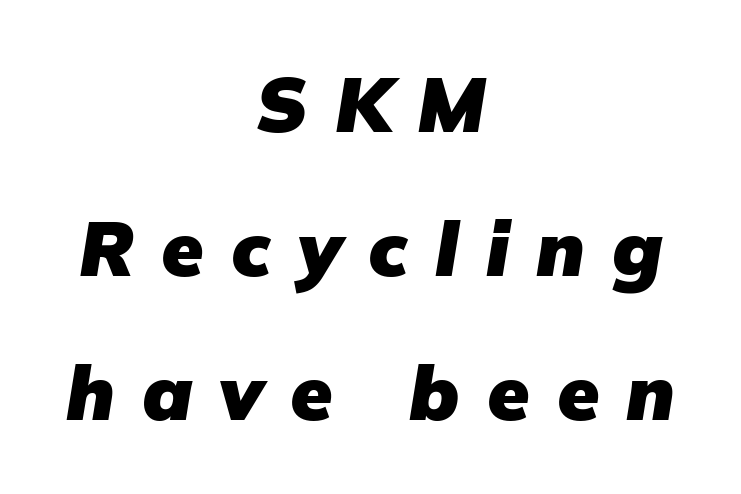
{"italic": "yes", "lean": "right", "slant_degrees": 9, "bold": "yes", "weight": "heavy", "width": "normal", "stroke_contrast": "low", "x_height": "medium", "monospaced": "no", "underline": "no", "align": "center", "line_spacing_ratio": 1.87, "letter_spacing": "wide", "letter_spacing_em": 0.35, "glyph_px": 77}
